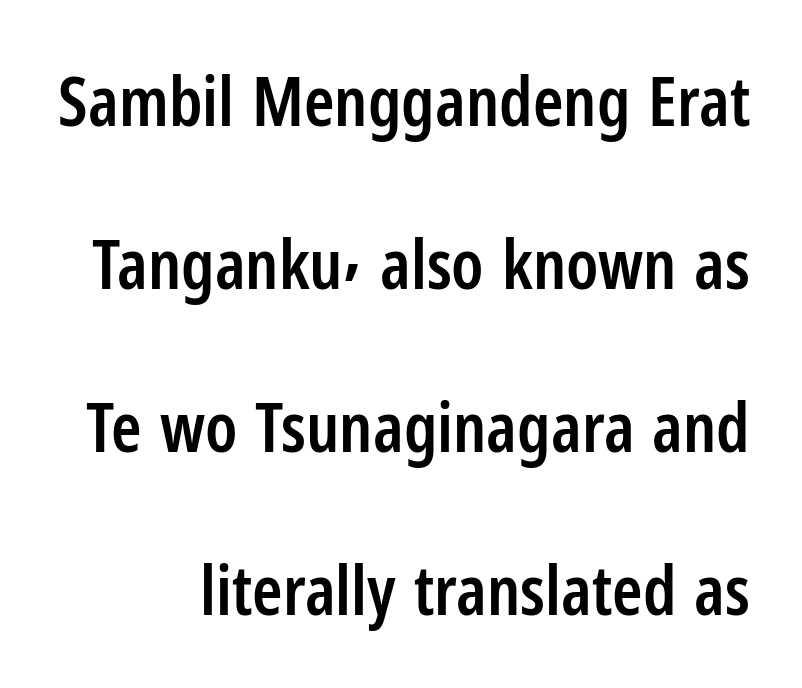
{"serif": "no", "italic": "no", "bold": "semi", "weight": "semibold", "width": "condensed", "stroke_contrast": "low", "x_height": "medium", "monospaced": "no", "underline": "no", "line_spacing": "loose", "line_spacing_ratio": 2.36, "letter_spacing": "normal", "letter_spacing_em": 0.0, "glyph_px": 69}
